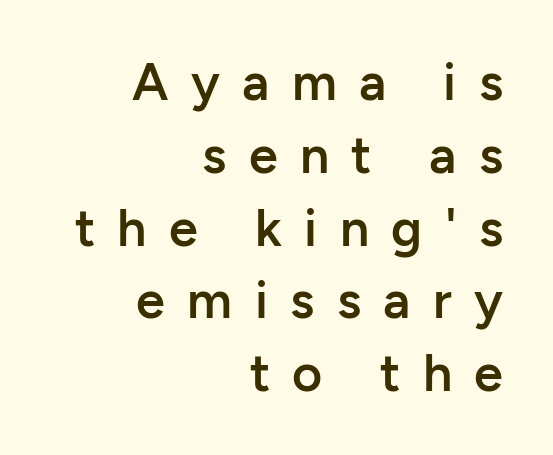
The image shows 52 px semibold sans-serif type, upright; set right-aligned, normal line spacing (1.4x), unusually wide letter spacing (+0.43 em), not underlined; low stroke contrast and a medium x-height.
